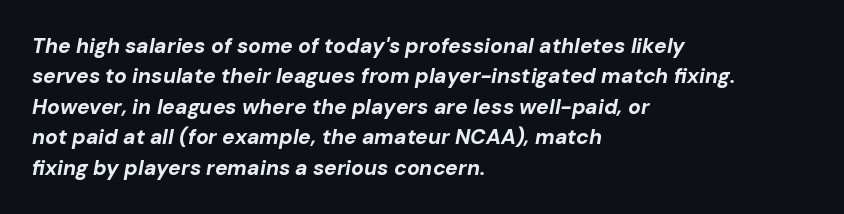
The sample has been set heavy, in full bold. The words here are not underlined. Standard letterfit; no display-style spreading of the glyphs. It's the slanting kind of type.
